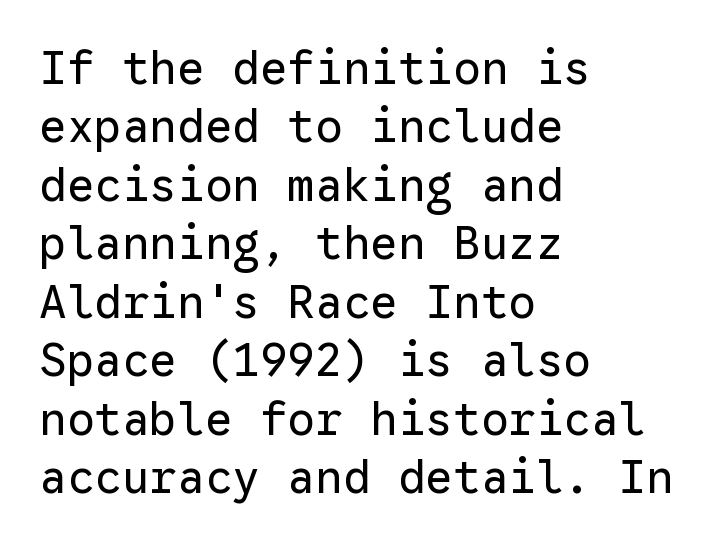
Regular leading. A quiet, ordinary-to-light weight characterises the typeface. This is roman type, the default non-slanted kind. Fixed-width glyphs throughout — classic coding-font behaviour.
